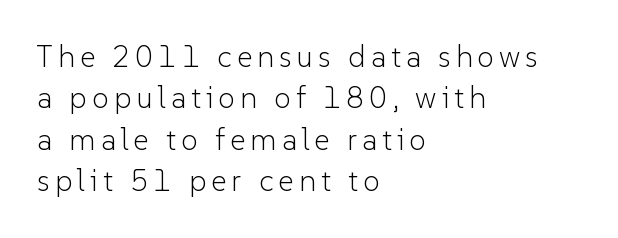
Q: Is the text bold? A: No.
Q: Is the text italic (slanted)? A: No, it is upright.
Q: Is the typeface a serif or a sans-serif typeface? A: Sans-serif.
Q: Is the text underlined? A: No.
Q: How is the paragraph aligned? A: Left-aligned.
Q: Is the spacing between lines tight, normal or loose? A: Normal.
Q: Width (condensed, normal, or wide)? A: Normal.
Q: Stroke contrast? A: Low.
Q: x-height? A: Medium.
Q: Monospaced? A: No.
